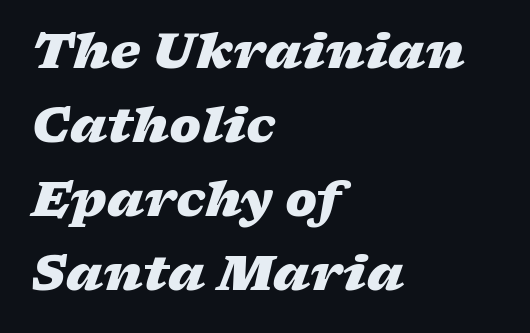
These lines sit exactly where default settings would place them. Just letters on the line, the space beneath them empty. What weight is shown? A full bold with thick strokes. This rendering uses left alignment, leaving the right contour irregular. Each letter keeps its own natural width here, so spacing adapts to shape. Tall strokes in this sample are angled rather than plumb.
